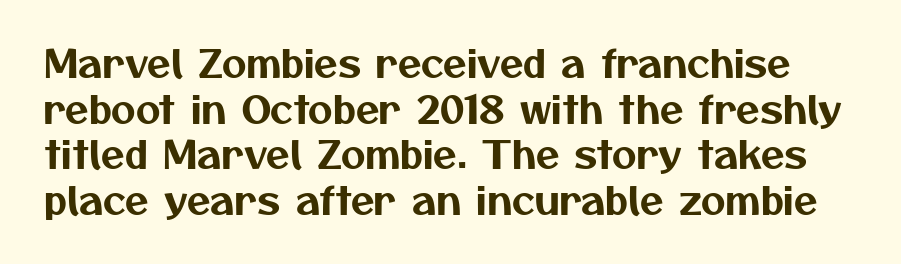
The image shows 38 px sans-serif type; set line spacing 1.2x, normal letter spacing, not underlined; medium stroke contrast and a medium x-height.
